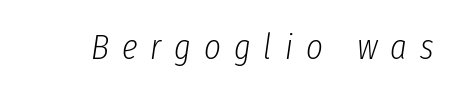
{"italic": "yes", "lean": "right", "slant_degrees": 8, "bold": "no", "weight": "light", "width": "condensed", "stroke_contrast": "low", "x_height": "medium", "monospaced": "no", "underline": "no", "letter_spacing": "wide", "letter_spacing_em": 0.36, "glyph_px": 36}
